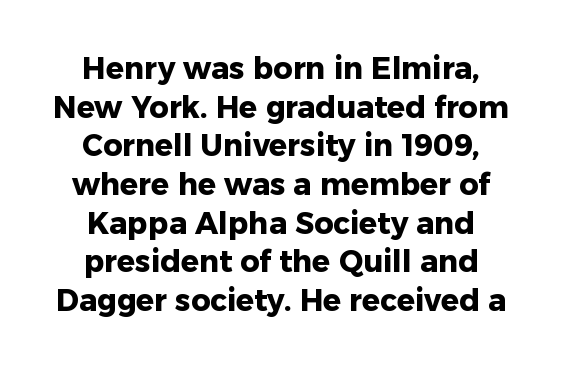
{"serif": "no", "italic": "no", "bold": "yes", "weight": "heavy", "width": "normal", "stroke_contrast": "low", "x_height": "medium", "monospaced": "no", "underline": "no", "line_spacing": "normal", "line_spacing_ratio": 1.29, "letter_spacing": "normal", "letter_spacing_em": 0.0, "glyph_px": 30}
